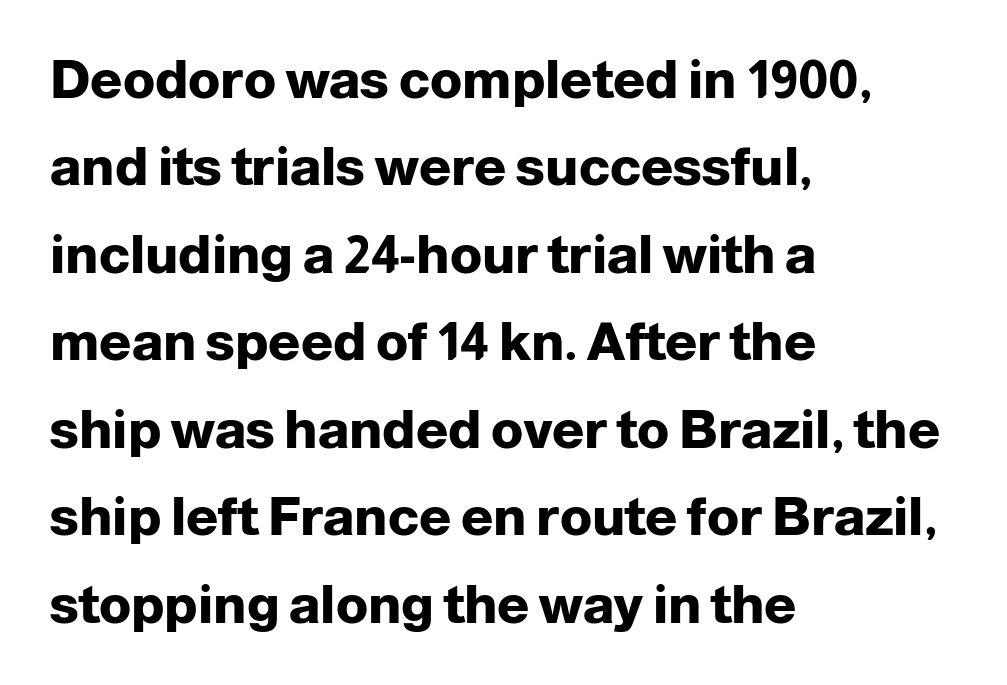
The image shows 53 px heavy sans-serif type, upright; set left-aligned, normal line spacing (1.65x), normal letter spacing, not underlined; low stroke contrast and a medium x-height.
